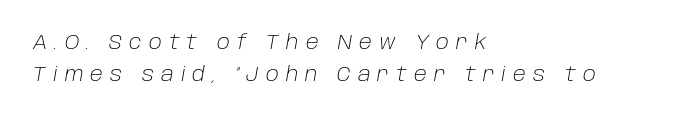
The image shows 20 px text type, italic (leaning right); set left-aligned, normal line spacing (1.62x), unusually wide letter spacing (+0.35 em), not underlined.
